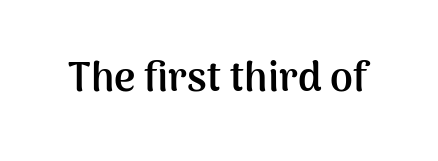
Nothing unusual about the tracking: characters are spaced as the font intends. To sum up the face: it is a sans, with no serifs. The specimen reads as upright at a glance. This sample has the flowing, uneven cadence of proportional lettering. Every letter is thick-stroked: bold, no question. A bare baseline throughout the passage.
